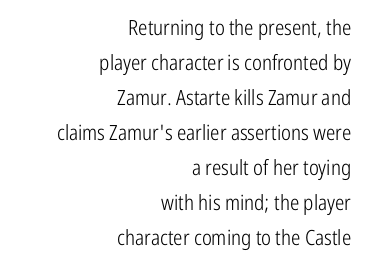
{"italic": "no", "bold": "no", "underline": "no", "align": "right", "line_spacing": "normal", "line_spacing_ratio": 1.67, "letter_spacing": "normal", "letter_spacing_em": 0.0, "glyph_px": 21}
